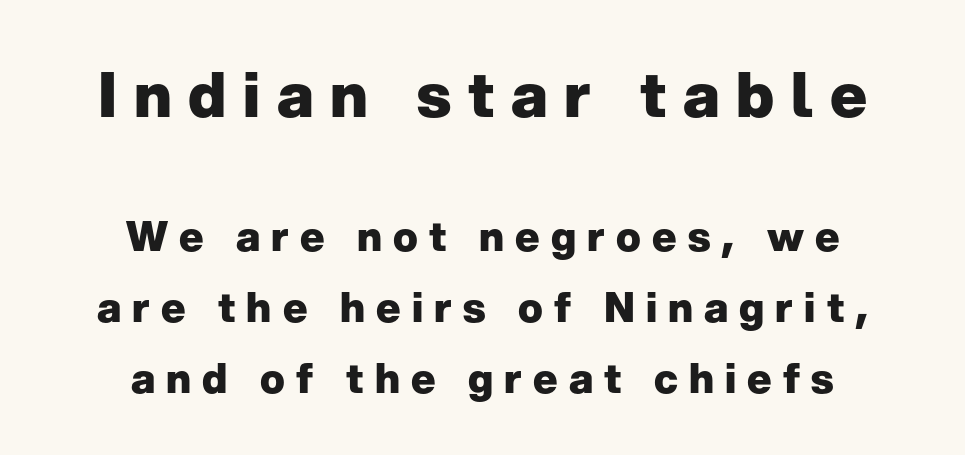
The image shows 62 px heavy sans-serif type, upright; set centered, line spacing 1.73x, unusually wide letter spacing (+0.27 em), not underlined; the first (top) block is 1.51x larger; low stroke contrast and a medium x-height.
